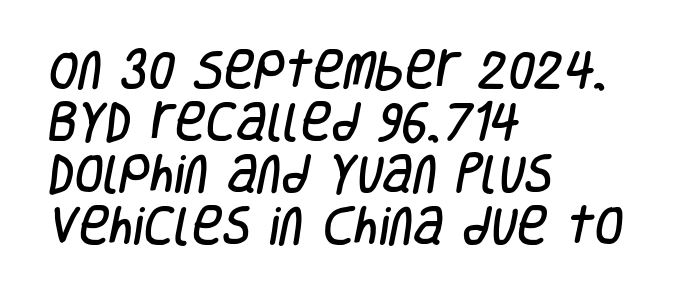
{"serif": "no", "width": "condensed", "stroke_contrast": "low", "x_height": "large", "monospaced": "no", "underline": "no", "align": "left", "line_spacing_ratio": 1.24, "letter_spacing": "normal", "letter_spacing_em": 0.0, "glyph_px": 42}
